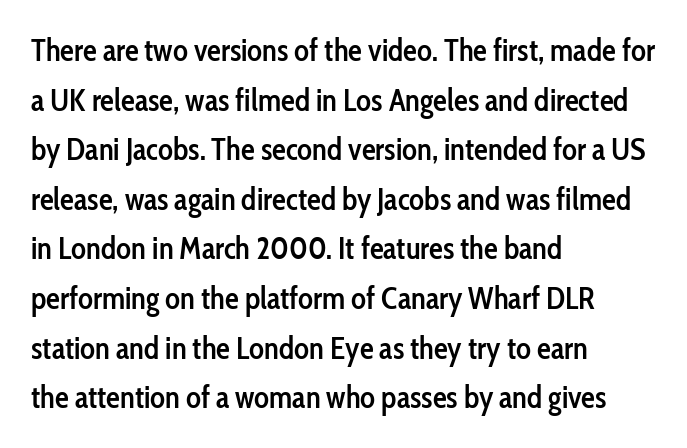
Q: Is the text bold? A: Semi-bold.
Q: Is the text italic (slanted)? A: No, it is upright.
Q: Is the typeface a serif or a sans-serif typeface? A: Sans-serif.
Q: Is the text underlined? A: No.
Q: How is the paragraph aligned? A: Left-aligned.
Q: Is the spacing between letters normal or unusually wide? A: Normal.
Q: Is the spacing between lines tight, normal or loose? A: Normal.
Q: Width (condensed, normal, or wide)? A: Condensed.
Q: Stroke contrast? A: Low.
Q: x-height? A: Medium.
Q: Monospaced? A: No.
